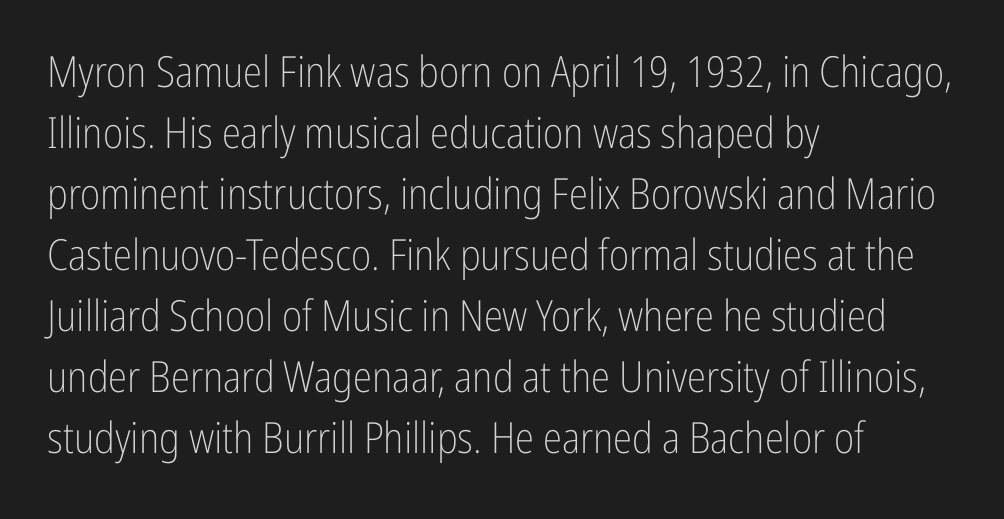
{"serif": "no", "italic": "no", "bold": "no", "weight": "light", "width": "condensed", "stroke_contrast": "low", "x_height": "medium", "monospaced": "no", "underline": "no", "align": "left", "line_spacing": "normal", "line_spacing_ratio": 1.42, "letter_spacing": "normal", "letter_spacing_em": 0.0, "glyph_px": 43}
